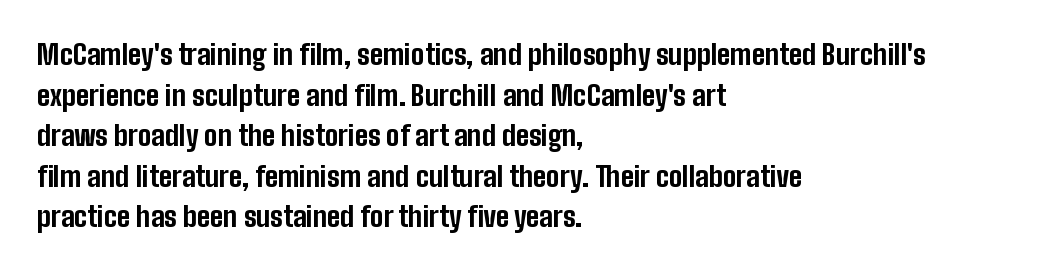
Every character sits straight up, as roman type does. Nope, no serifs anywhere on these letters. Looks like regular typesetting: each glyph gets only the width it needs. Leading matches the norm, producing a regular column.
